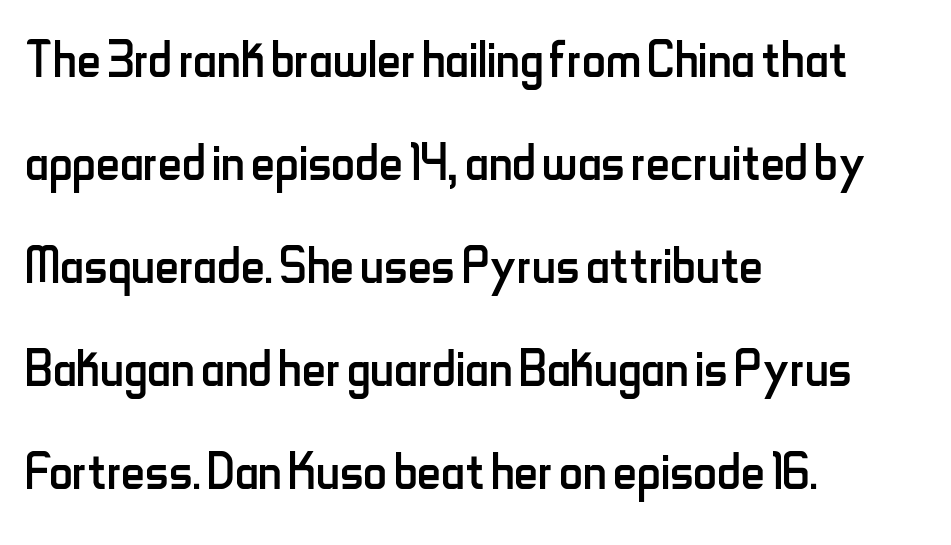
The image shows 66 px regular-weight, condensed sans-serif type, upright; set left-aligned, normal line spacing (1.56x), normal letter spacing, not underlined; low stroke contrast and a small x-height.
